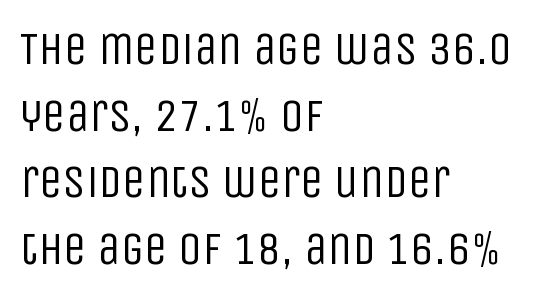
Q: Is the text bold? A: No.
Q: Is the text italic (slanted)? A: No, it is upright.
Q: Is the typeface a serif or a sans-serif typeface? A: Sans-serif.
Q: Is the text underlined? A: No.
Q: How is the paragraph aligned? A: Left-aligned.
Q: Is the spacing between letters normal or unusually wide? A: Normal.
Q: Is the spacing between lines tight, normal or loose? A: Normal.
Q: Width (condensed, normal, or wide)? A: Condensed.
Q: Stroke contrast? A: Low.
Q: x-height? A: Large.
Q: Monospaced? A: No.
